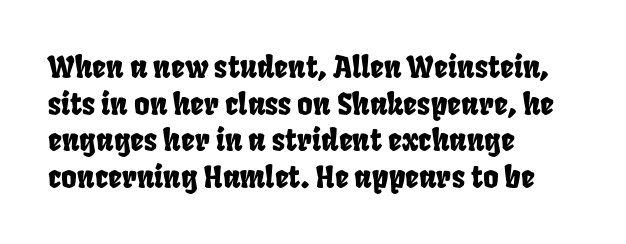
The image shows 30 px condensed type; set left-aligned, line spacing 1.22x, normal letter spacing, not underlined; low stroke contrast and a large x-height.
